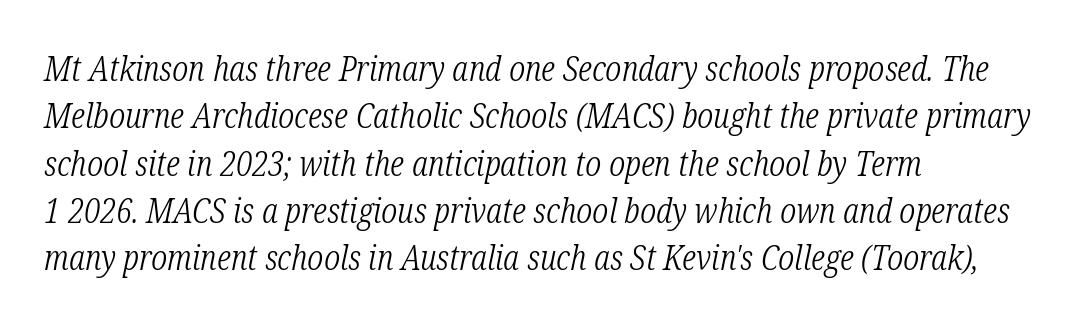
{"serif": "yes", "italic": "yes", "lean": "right", "slant_degrees": 12, "bold": "no", "weight": "light", "width": "condensed", "stroke_contrast": "low", "x_height": "medium", "monospaced": "no", "underline": "no", "align": "left", "line_spacing": "normal", "line_spacing_ratio": 1.39, "letter_spacing": "normal", "letter_spacing_em": 0.0, "glyph_px": 34}
